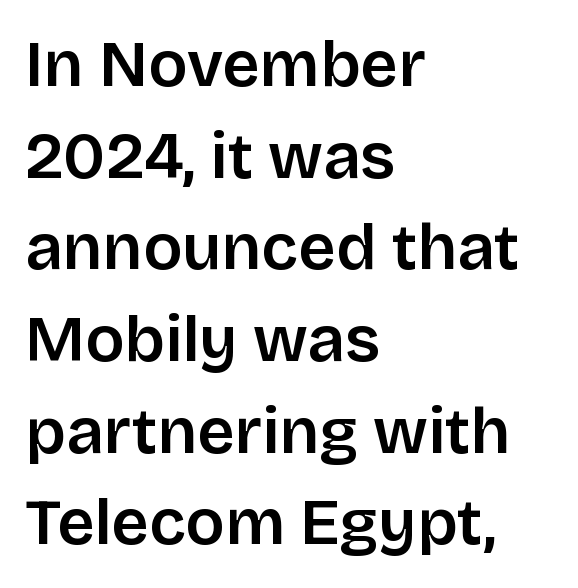
Q: Is the text bold? A: Semi-bold.
Q: Is the text italic (slanted)? A: No, it is upright.
Q: Is the typeface a serif or a sans-serif typeface? A: Sans-serif.
Q: Is the text underlined? A: No.
Q: How is the paragraph aligned? A: Left-aligned.
Q: Is the spacing between letters normal or unusually wide? A: Normal.
Q: Is the spacing between lines tight, normal or loose? A: Normal.
Q: Width (condensed, normal, or wide)? A: Normal.
Q: Stroke contrast? A: Low.
Q: x-height? A: Large.
Q: Monospaced? A: No.
